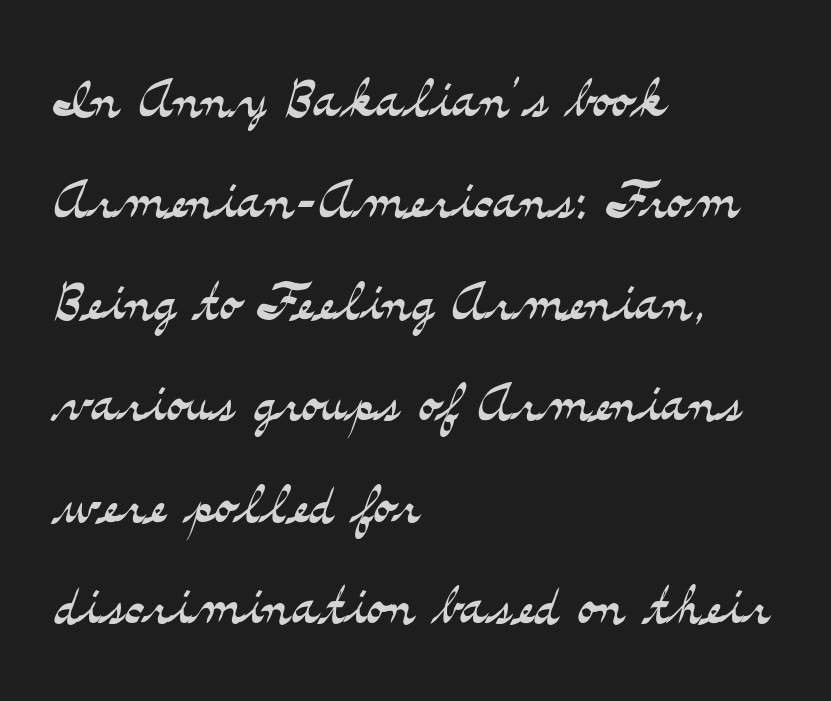
{"serif": "yes", "bold": "no", "weight": "light", "width": "wide", "stroke_contrast": "medium", "x_height": "small", "monospaced": "no", "underline": "no", "align": "left", "line_spacing": "normal", "line_spacing_ratio": 1.39, "letter_spacing": "normal", "letter_spacing_em": 0.0, "glyph_px": 73}
